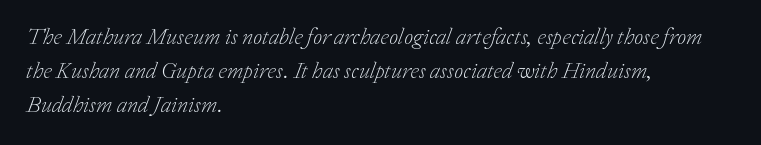
Q: Is the text bold? A: No.
Q: Is the text italic (slanted)? A: Yes, it leans right by about 20 degrees.
Q: Is the text underlined? A: No.
Q: How is the paragraph aligned? A: Left-aligned.
Q: Is the spacing between letters normal or unusually wide? A: Normal.
Q: Is the spacing between lines tight, normal or loose? A: Normal.
